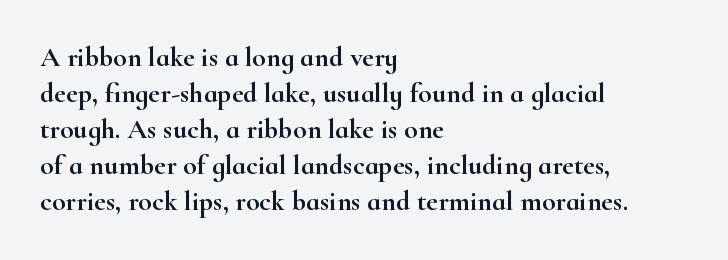
The image shows 28 px wide serif type, upright; set left-aligned, normal line spacing (1.29x), normal letter spacing, not underlined; high stroke contrast and a small x-height.
